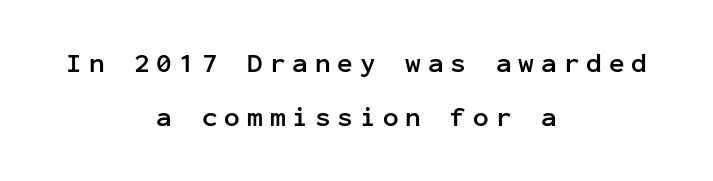
{"italic": "no", "bold": "yes", "underline": "no", "align": "center", "line_spacing": "loose", "line_spacing_ratio": 2.09, "letter_spacing": "wide", "letter_spacing_em": 0.27, "glyph_px": 26}
